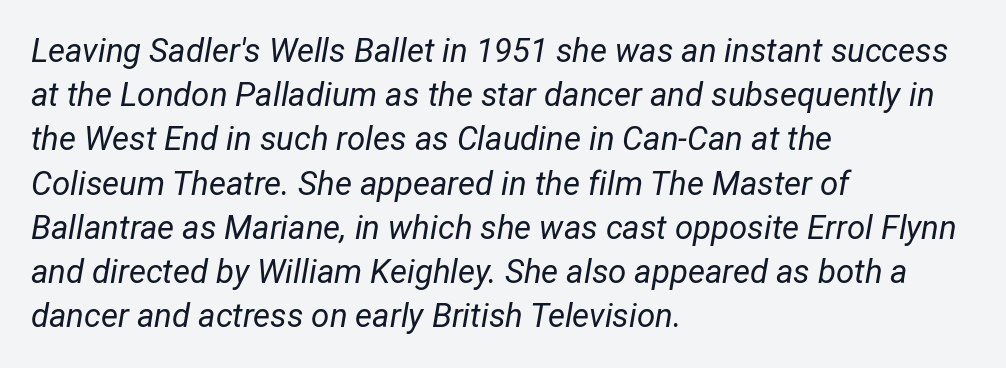
{"italic": "yes", "lean": "right", "slant_degrees": 12, "bold": "no", "weight": "regular", "width": "condensed", "stroke_contrast": "low", "x_height": "medium", "monospaced": "no", "underline": "no", "align": "left", "line_spacing": "normal", "line_spacing_ratio": 1.34, "letter_spacing": "normal", "letter_spacing_em": 0.0, "glyph_px": 33}
